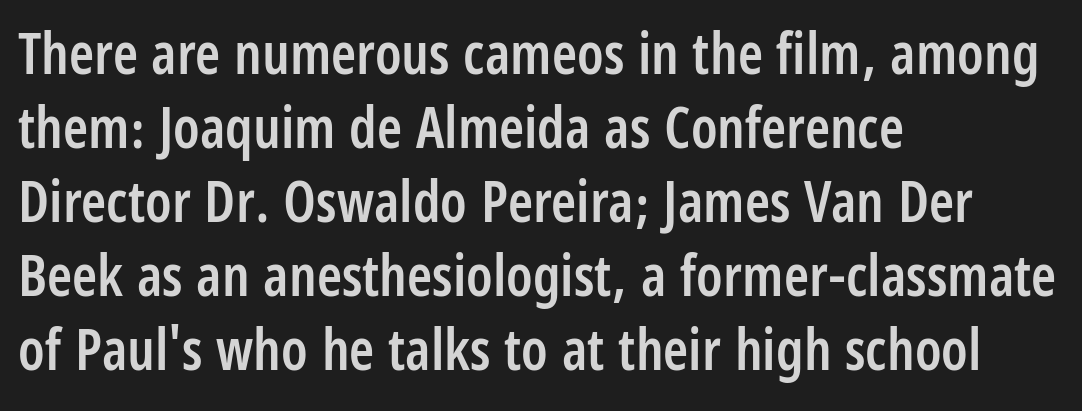
{"serif": "no", "italic": "no", "bold": "semi", "weight": "semibold", "width": "condensed", "stroke_contrast": "low", "x_height": "large", "monospaced": "no", "underline": "no", "align": "left", "line_spacing": "normal", "line_spacing_ratio": 1.3, "letter_spacing": "normal", "letter_spacing_em": 0.0, "glyph_px": 57}
